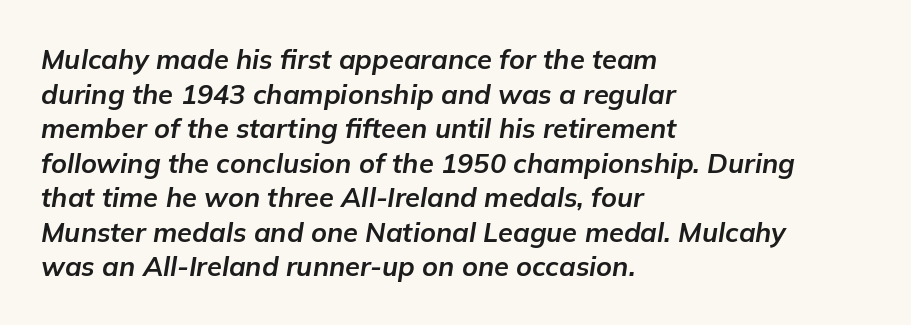
Q: Is the text bold? A: Yes.
Q: Is the text italic (slanted)? A: Yes, it leans right by about 9 degrees.
Q: Is the text underlined? A: No.
Q: How is the paragraph aligned? A: Left-aligned.
Q: Is the spacing between letters normal or unusually wide? A: Normal.
Q: Is the spacing between lines tight, normal or loose? A: Normal.
